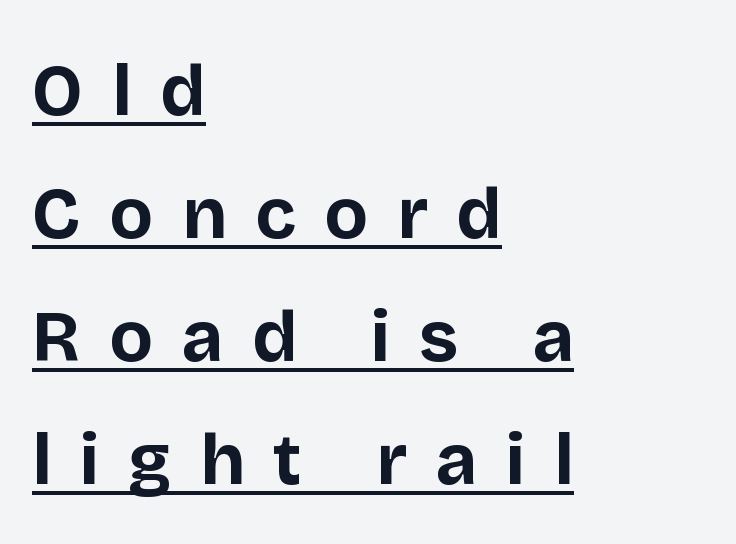
The image shows 72 px bold sans-serif type, upright; set left-aligned, line spacing 1.71x, unusually wide letter spacing (+0.4 em), underlined; low stroke contrast and a large x-height.
